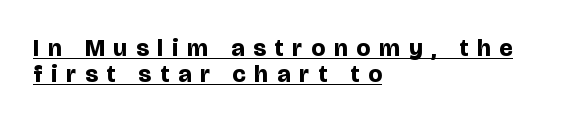
Q: Is the text bold? A: Yes.
Q: Is the text italic (slanted)? A: No, it is upright.
Q: Is the text underlined? A: Yes.
Q: How is the paragraph aligned? A: Left-aligned.
Q: Is the spacing between letters normal or unusually wide? A: Unusually wide.
Q: Is the spacing between lines tight, normal or loose? A: Tight.
